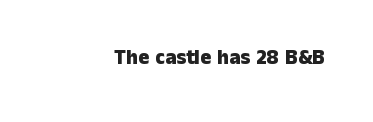
Q: Is the text bold? A: Yes.
Q: Is the text italic (slanted)? A: No, it is upright.
Q: Is the text underlined? A: No.
Q: Is the spacing between letters normal or unusually wide? A: Normal.
